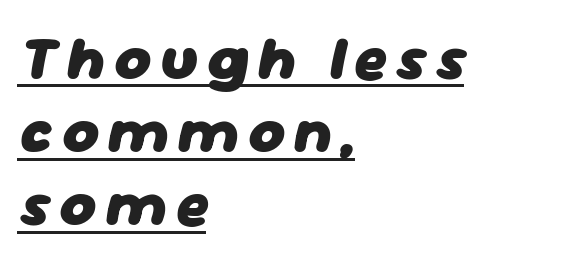
{"italic": "yes", "lean": "right", "slant_degrees": 11, "bold": "yes", "weight": "heavy", "width": "normal", "stroke_contrast": "low", "x_height": "medium", "monospaced": "no", "underline": "yes", "align": "left", "line_spacing_ratio": 1.18, "glyph_px": 62}
